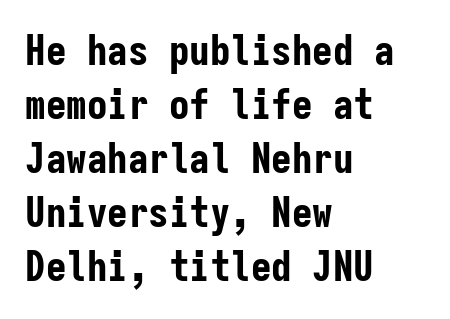
{"serif": "no", "italic": "no", "bold": "yes", "weight": "bold", "width": "condensed", "stroke_contrast": "low", "x_height": "medium", "monospaced": "yes", "underline": "no", "align": "left", "line_spacing": "normal", "line_spacing_ratio": 1.32, "letter_spacing": "normal", "letter_spacing_em": 0.0, "glyph_px": 41}
